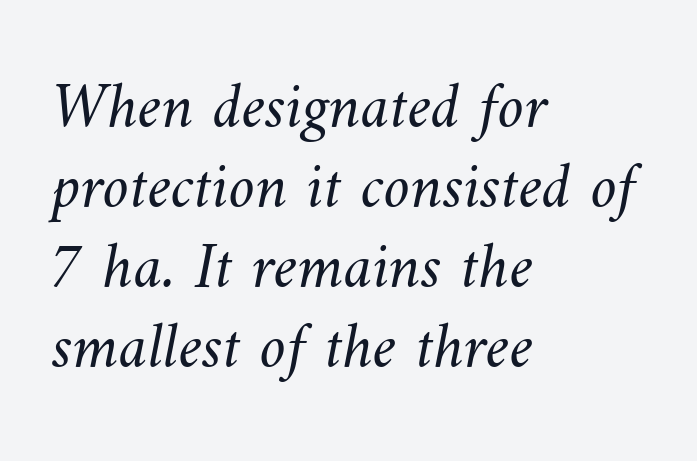
{"bold": "no", "weight": "light", "width": "normal", "stroke_contrast": "medium", "x_height": "small", "monospaced": "no", "underline": "no", "align": "left", "line_spacing_ratio": 1.21, "letter_spacing": "normal", "letter_spacing_em": 0.0, "glyph_px": 66}
